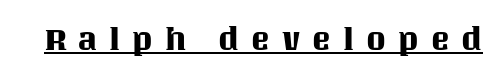
The image shows 31 px text type, upright; set unusually wide letter spacing (+0.39 em), underlined; medium stroke contrast and a large x-height.
